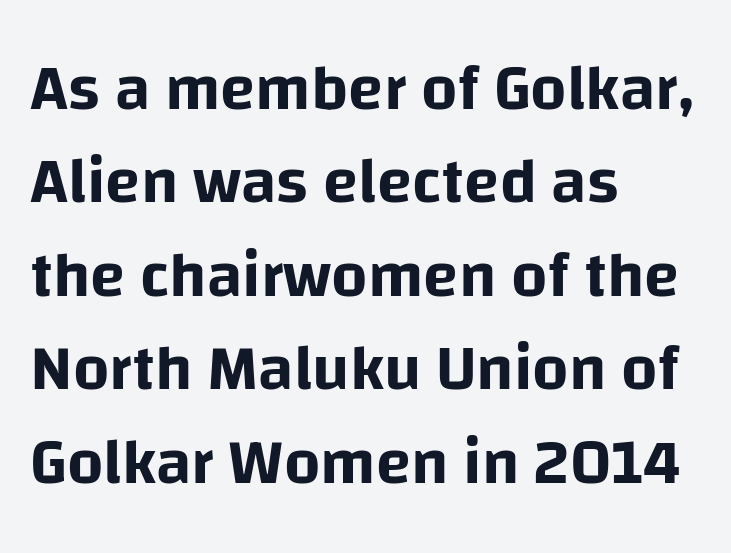
The image shows 64 px sans-serif type, upright; set left-aligned, normal line spacing (1.46x), normal letter spacing, not underlined; low stroke contrast and a large x-height.
